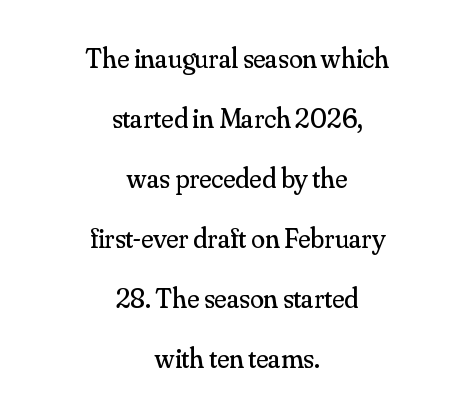
The font sits on the lighter half of the weight spectrum, regular included. Reading down the block, each line starts at a different indent, mirrored at its end. A typesetter would label this face a serif. The rendering uses natural spacing where letterforms have individual widths. Check under the words: just untouched page.
